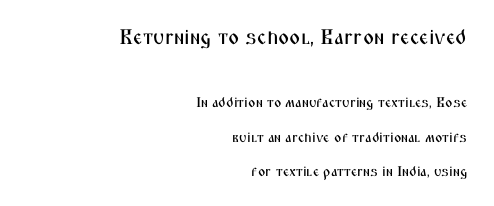
The lines in this sample share a right terminus and differ only in where they begin. The earlier block is typeset at a bigger size than the later block. Every character sits straight up, as roman type does. Descenders hang freely into open space.
